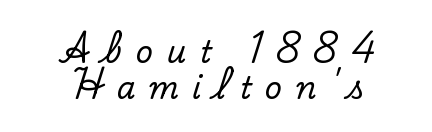
The compositor balanced each line on the midline. Does the type have serifs? Yes, each stem ends in a small foot. Tracking here is generous; glyphs stand well apart from one another. You could not count columns in this text — the font is proportionally spaced.
